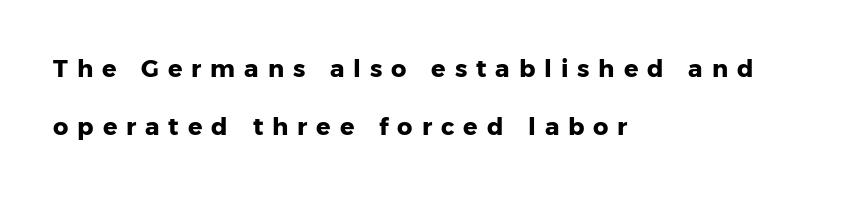
{"italic": "no", "bold": "yes", "underline": "no", "align": "left", "line_spacing": "loose", "line_spacing_ratio": 2.42, "letter_spacing": "wide", "letter_spacing_em": 0.37, "glyph_px": 24}
